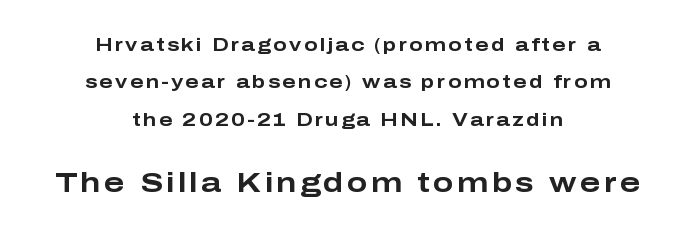
{"italic": "no", "bold": "yes", "underline": "no", "align": "center", "line_spacing": "loose", "line_spacing_ratio": 2.07, "larger_block": "second", "size_ratio": 1.5, "glyph_px": 27}
